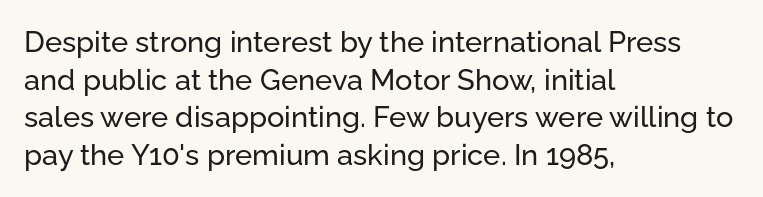
The image shows 29 px sans-serif type, upright; set left-aligned, normal line spacing (1.3x), normal letter spacing, not underlined; low stroke contrast and a medium x-height.
